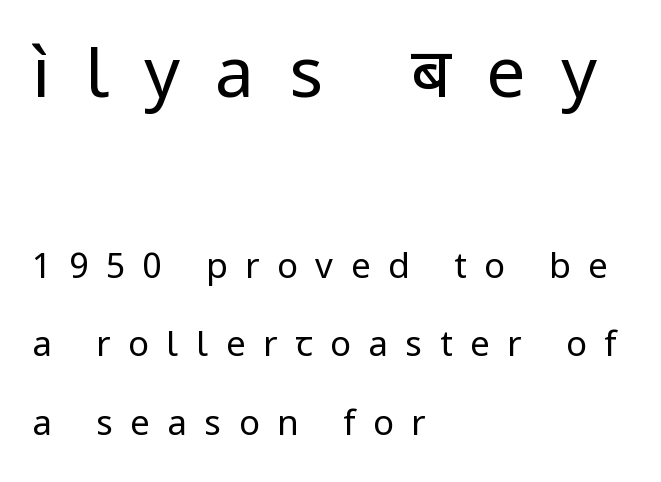
Is this a fixed-width face? No — the glyphs have proportional, varying widths. This reads as an unemphasized weight, regular at the heaviest. Glyph-to-glyph distance is far greater than everyday printed text. Any mark beneath the type? The region is blank. The letters carry no serifs — their stems end cleanly without finishing strokes. The emphasis by scale lands on block number one, above.
